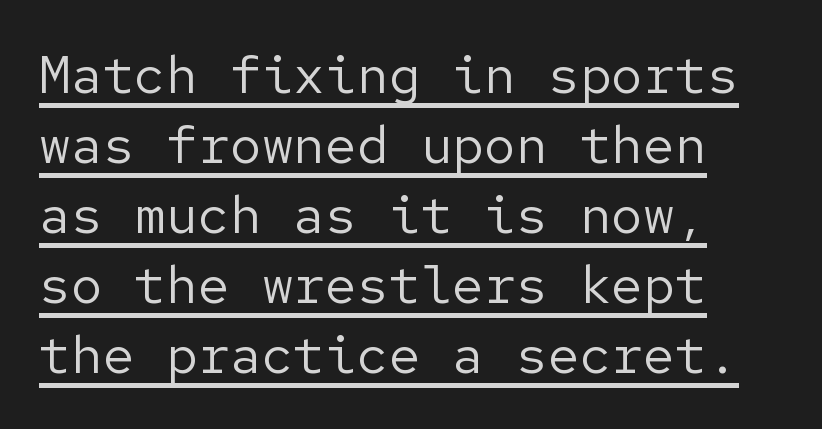
{"serif": "no", "italic": "no", "bold": "no", "weight": "regular", "width": "normal", "stroke_contrast": "low", "x_height": "medium", "underline": "yes", "align": "left", "line_spacing": "normal", "line_spacing_ratio": 1.32, "letter_spacing": "normal", "letter_spacing_em": 0.0, "glyph_px": 53}
